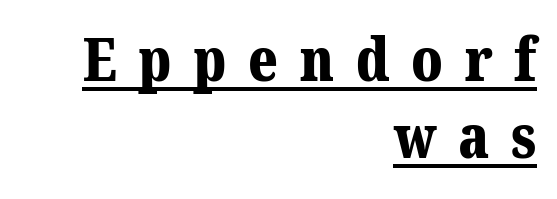
Stroke thickness is high; the sample reads as a true bold. The rendering shows small feet on the letterforms — a serif design. The rows are spaced the way most documents space them. Caption: lettering with a line underneath.
